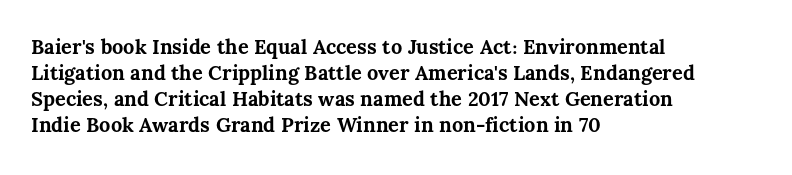
The lettering holds an erect, upright posture throughout. The text block is weighted toward the left margin, trailing off unevenly rightward. The strokes are fattened all the way to bold. Bare-footed words on every line.
